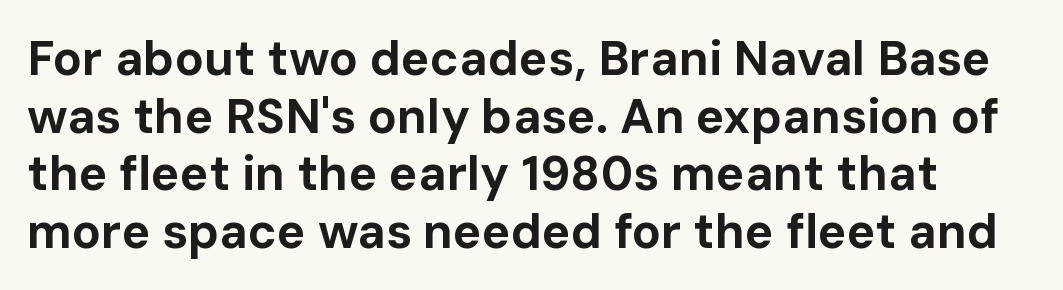
Q: Is the text bold? A: Yes.
Q: Is the text italic (slanted)? A: No, it is upright.
Q: Is the typeface a serif or a sans-serif typeface? A: Sans-serif.
Q: Is the text underlined? A: No.
Q: Is the spacing between letters normal or unusually wide? A: Normal.
Q: Width (condensed, normal, or wide)? A: Normal.
Q: Stroke contrast? A: Low.
Q: x-height? A: Medium.
Q: Monospaced? A: No.
